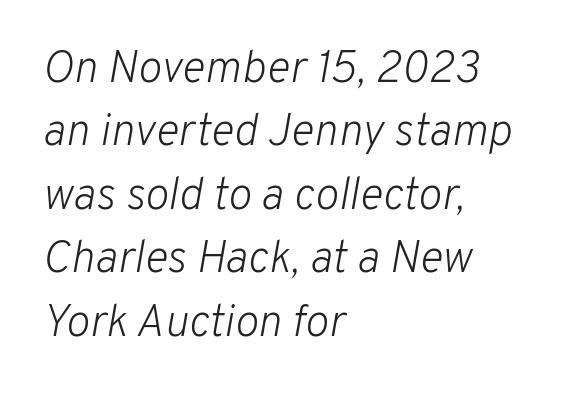
This is not heavy type; no bold has been used. In terms of posture, this sample is oblique. The rows are spaced the way most documents space them. The ragged edge is on the right, which tells us the setting is flush left.
